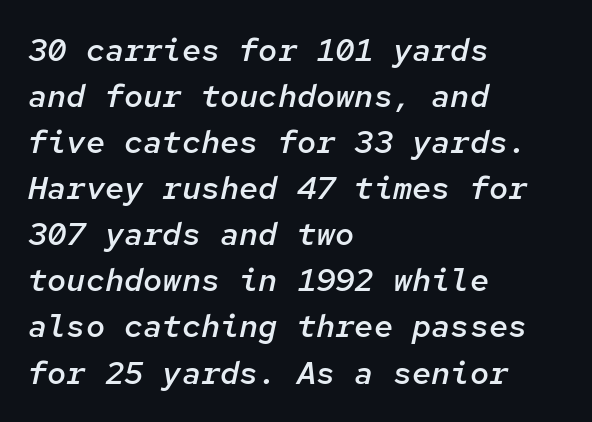
The image shows 32 px semibold type, italic (leaning right), monospaced; set left-aligned, normal line spacing (1.44x), normal letter spacing, not underlined; low stroke contrast and a medium x-height.
